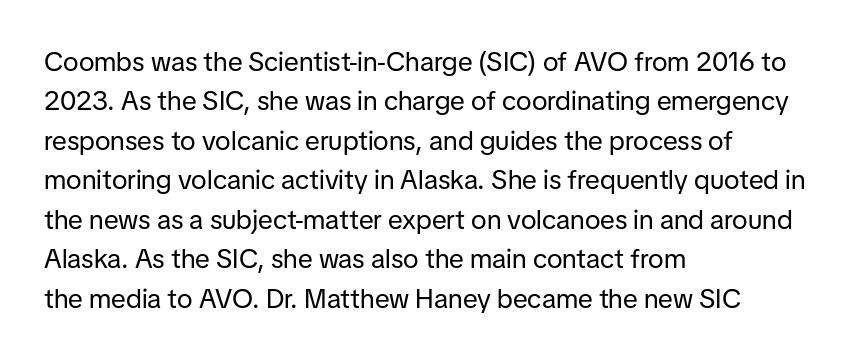
The image shows 27 px text type, upright; set left-aligned, normal line spacing (1.46x), normal letter spacing, not underlined.
